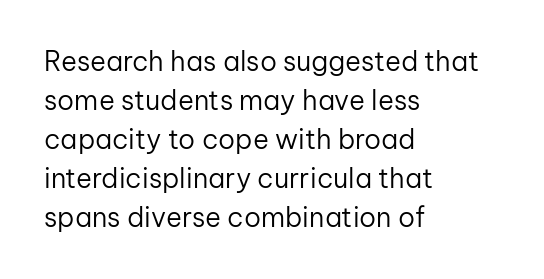
Q: Is the text bold? A: No.
Q: Is the text italic (slanted)? A: No, it is upright.
Q: Is the text underlined? A: No.
Q: How is the paragraph aligned? A: Left-aligned.
Q: Is the spacing between letters normal or unusually wide? A: Normal.
Q: Is the spacing between lines tight, normal or loose? A: Normal.
